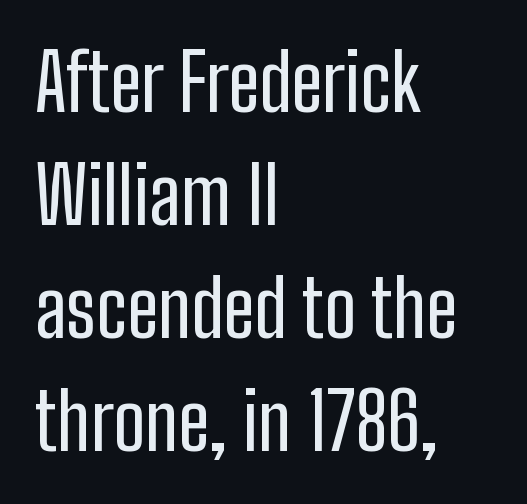
This is the regular roman posture of the typeface. Between one letter and the next there's only the usual sliver of space. The lines in this sample share a left origin and differ only in where they stop. Note the varied advance widths — an 'i' is clearly narrower than an 'm'. Any mark beneath the type? The region is blank.
